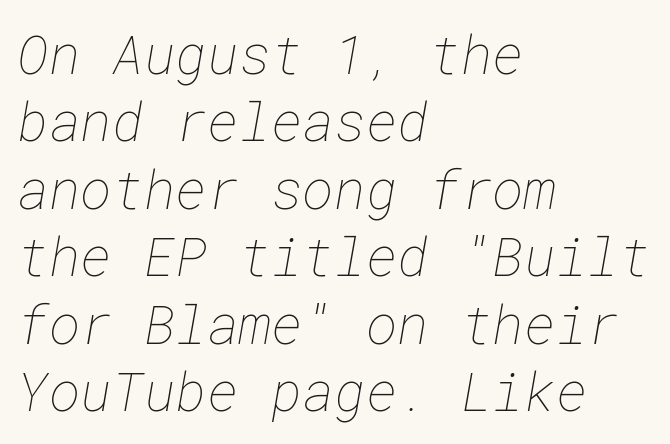
Q: Is the text bold? A: No.
Q: Is the text underlined? A: No.
Q: How is the paragraph aligned? A: Left-aligned.
Q: Is the spacing between letters normal or unusually wide? A: Normal.
Q: Is the spacing between lines tight, normal or loose? A: Normal.
Q: Width (condensed, normal, or wide)? A: Normal.
Q: Stroke contrast? A: Low.
Q: x-height? A: Medium.
